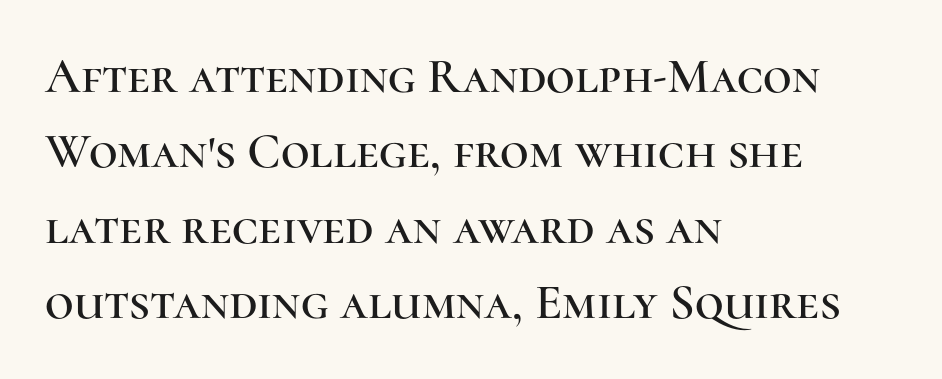
{"serif": "yes", "italic": "no", "width": "normal", "stroke_contrast": "high", "x_height": "medium", "monospaced": "no", "underline": "no", "align": "left", "line_spacing": "normal", "line_spacing_ratio": 1.51, "letter_spacing": "normal", "letter_spacing_em": 0.0, "glyph_px": 50}
